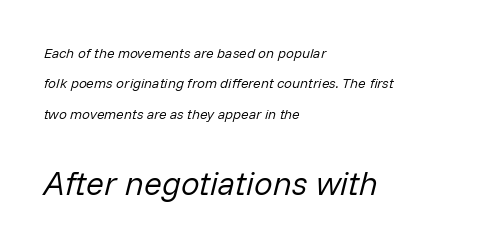
Q: Is the text bold? A: No.
Q: Is the text italic (slanted)? A: Yes, it leans right by about 14 degrees.
Q: Is the text underlined? A: No.
Q: How is the paragraph aligned? A: Left-aligned.
Q: Is the spacing between letters normal or unusually wide? A: Normal.
Q: Is the spacing between lines tight, normal or loose? A: Loose.
Q: Which block of text is set in a larger size, the first (top) or the second (bottom)? A: The second (bottom) one.
Q: Width (condensed, normal, or wide)? A: Normal.
Q: Stroke contrast? A: Low.
Q: x-height? A: Medium.
Q: Monospaced? A: No.
